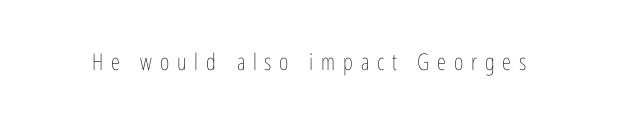
Q: Is the text bold? A: No.
Q: Is the text italic (slanted)? A: No, it is upright.
Q: Is the text underlined? A: No.
Q: Is the spacing between letters normal or unusually wide? A: Unusually wide.
